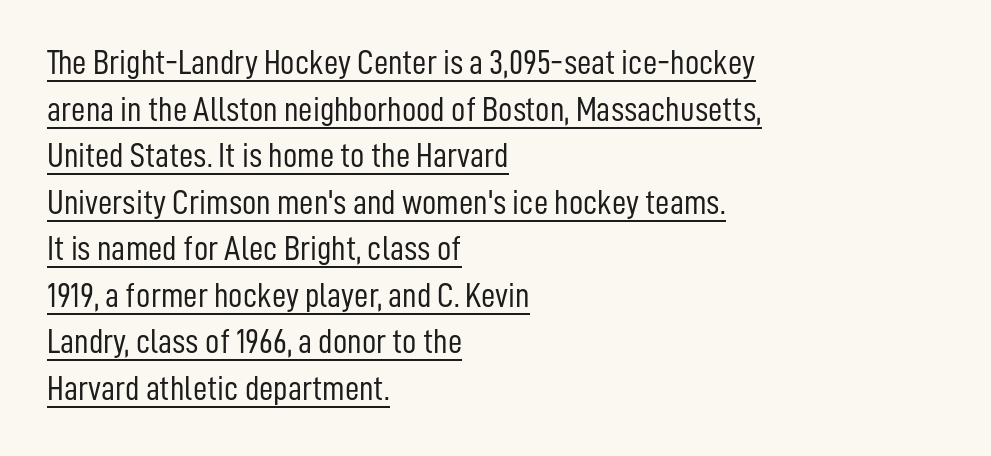
If you measured baseline to baseline, you'd find a middling distance. Every row of glyphs begins at an identical x-position on the left. The strokes are not fattened; the text isn't bold. Posture: straight, roman, zero tilt. A baseline rule has been typeset under these characters.
